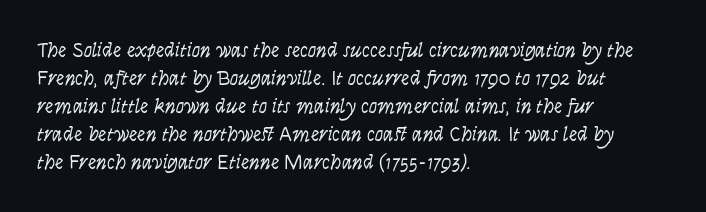
Q: Is the text bold? A: No.
Q: Is the text italic (slanted)? A: Yes.
Q: Is the text underlined? A: No.
Q: How is the paragraph aligned? A: Left-aligned.
Q: Is the spacing between letters normal or unusually wide? A: Normal.
Q: Is the spacing between lines tight, normal or loose? A: Normal.
